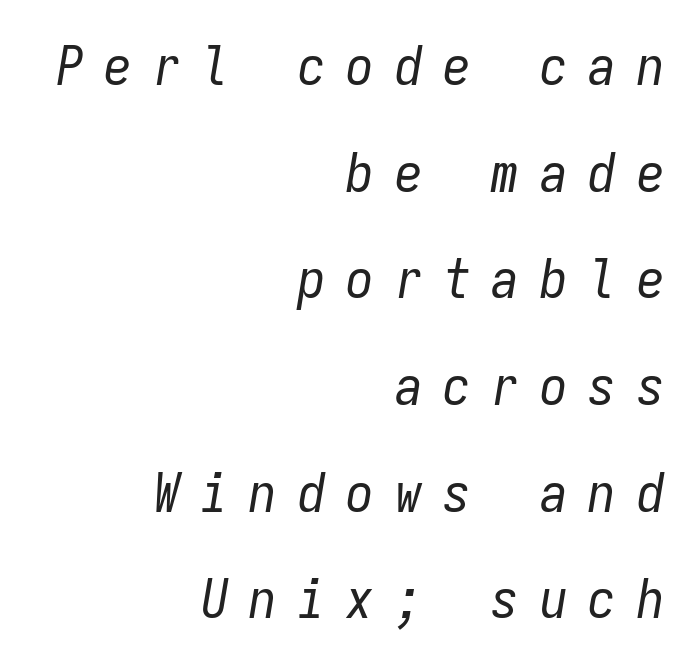
{"italic": "yes", "lean": "right", "slant_degrees": 9, "bold": "no", "weight": "regular", "width": "condensed", "stroke_contrast": "low", "x_height": "medium", "monospaced": "yes", "underline": "no", "align": "right", "line_spacing": "loose", "line_spacing_ratio": 1.94, "letter_spacing": "wide", "letter_spacing_em": 0.38, "glyph_px": 55}
